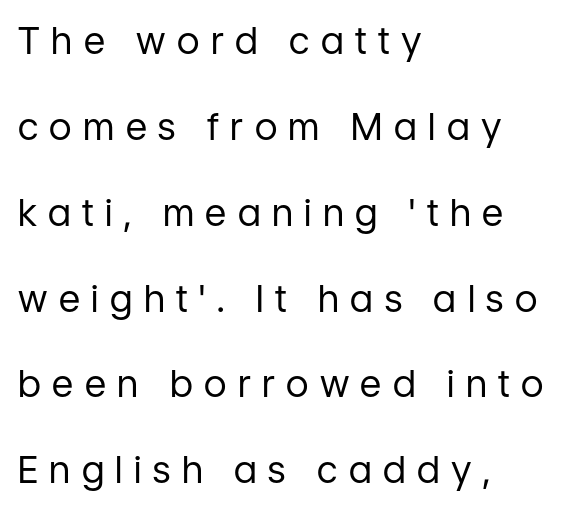
The image shows 37 px regular-weight sans-serif type, upright; set left-aligned, loose line spacing (2.32x), unusually wide letter spacing (+0.31 em), not underlined; low stroke contrast and a medium x-height.
